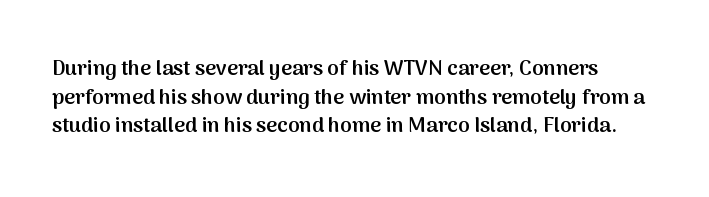
Letter spacing: default. The zone under the glyphs is completely vacant. Slightly chunky letters — semibold, I'd say, not full bold. Whoever set this chose a conventional vertical rhythm. The type sits square on the baseline with zero lean.
